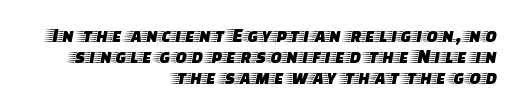
The image shows 21 px text type; set right-aligned, tight line spacing (1.0x), normal letter spacing, not underlined.
